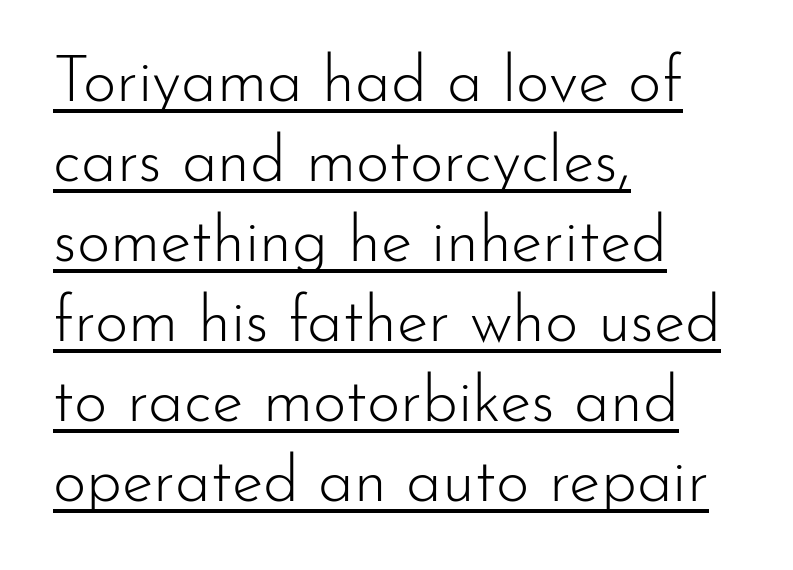
{"serif": "no", "italic": "no", "bold": "no", "weight": "light", "width": "normal", "stroke_contrast": "low", "x_height": "small", "monospaced": "no", "underline": "yes", "align": "left", "line_spacing": "normal", "line_spacing_ratio": 1.25, "letter_spacing": "normal", "letter_spacing_em": 0.0, "glyph_px": 64}
